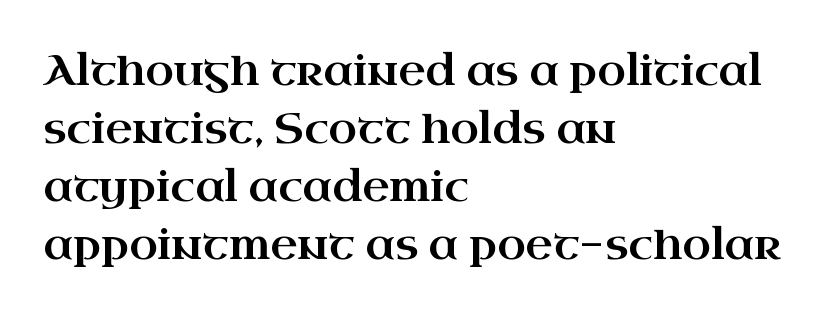
Q: Is the text italic (slanted)? A: No, it is upright.
Q: Is the typeface a serif or a sans-serif typeface? A: Serif.
Q: Is the text underlined? A: No.
Q: How is the paragraph aligned? A: Left-aligned.
Q: Is the spacing between letters normal or unusually wide? A: Normal.
Q: Is the spacing between lines tight, normal or loose? A: Normal.
Q: Width (condensed, normal, or wide)? A: Wide.
Q: Stroke contrast? A: High.
Q: x-height? A: Small.
Q: Monospaced? A: No.
